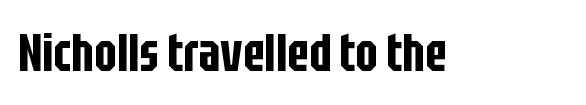
{"serif": "no", "italic": "no", "width": "condensed", "stroke_contrast": "low", "x_height": "large", "monospaced": "no", "underline": "no", "letter_spacing": "normal", "letter_spacing_em": 0.0, "glyph_px": 53}
